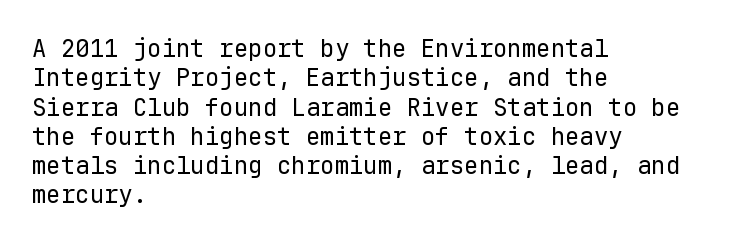
{"italic": "no", "bold": "no", "underline": "no", "align": "left", "line_spacing_ratio": 1.22, "letter_spacing": "normal", "letter_spacing_em": 0.0, "glyph_px": 24}
